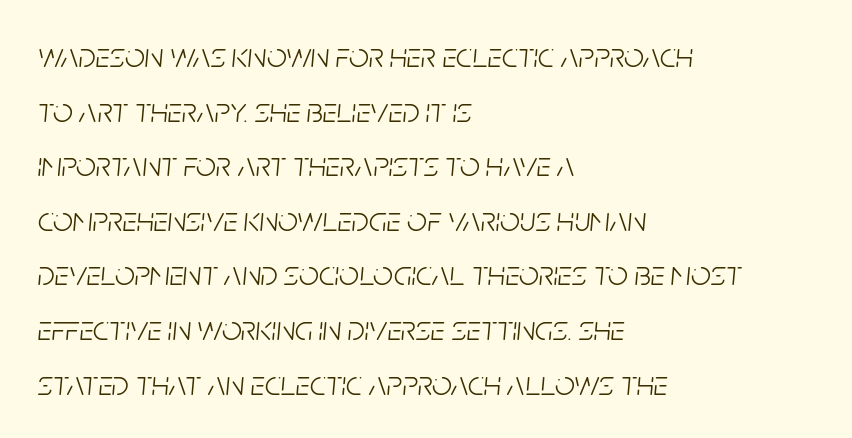
{"italic": "yes", "lean": "right", "slant_degrees": 5, "bold": "no", "weight": "light", "width": "condensed", "stroke_contrast": "low", "x_height": "large", "monospaced": "no", "underline": "no", "align": "left", "line_spacing": "normal", "line_spacing_ratio": 1.56, "letter_spacing": "normal", "letter_spacing_em": 0.0, "glyph_px": 35}
